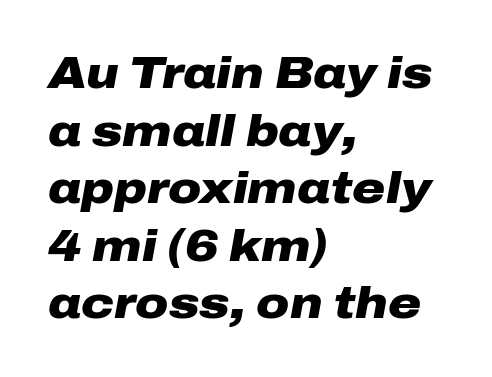
The image shows 45 px heavy, wide type, italic (leaning right); set left-aligned, normal line spacing (1.28x), normal letter spacing, not underlined; low stroke contrast and a medium x-height.
